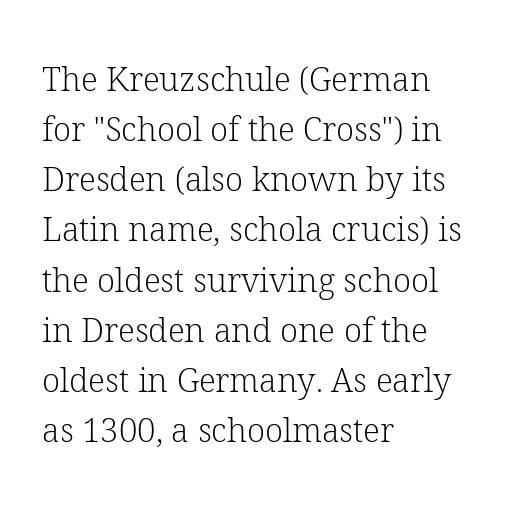
Reading down the block, your eye returns to a fixed left position each line. The glyphs in this specimen are seriffed. The font is comparable to plain body text, perhaps lighter. The rendering uses natural spacing where letterforms have individual widths.
